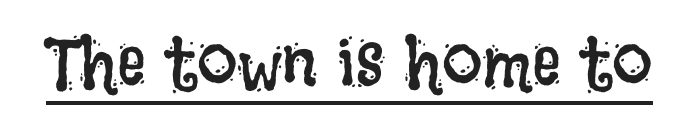
The image shows 72 px regular-weight, condensed type, upright; set normal letter spacing, underlined; low stroke contrast and a large x-height.
